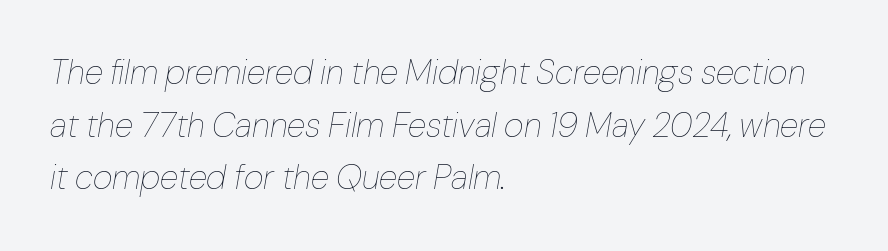
{"italic": "yes", "lean": "right", "slant_degrees": 10, "bold": "no", "weight": "thin", "width": "normal", "stroke_contrast": "low", "x_height": "medium", "monospaced": "no", "underline": "no", "align": "left", "line_spacing": "normal", "line_spacing_ratio": 1.55, "letter_spacing": "normal", "letter_spacing_em": 0.0, "glyph_px": 34}
